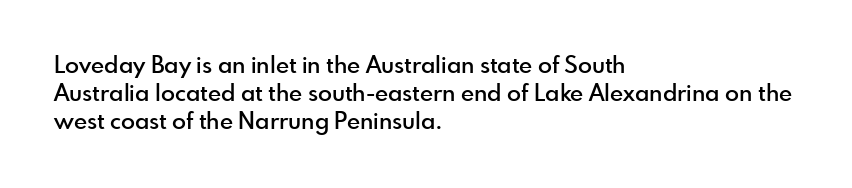
{"italic": "no", "bold": "semi", "underline": "no", "align": "left", "line_spacing_ratio": 1.21, "letter_spacing": "normal", "letter_spacing_em": 0.0, "glyph_px": 23}
